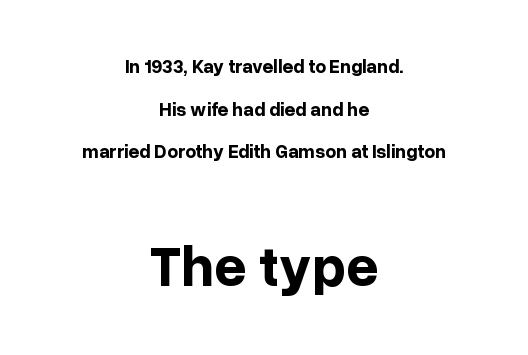
Q: Is the text bold? A: Yes.
Q: Is the text italic (slanted)? A: No, it is upright.
Q: Is the typeface a serif or a sans-serif typeface? A: Sans-serif.
Q: Is the text underlined? A: No.
Q: How is the paragraph aligned? A: Centered.
Q: Is the spacing between letters normal or unusually wide? A: Normal.
Q: Is the spacing between lines tight, normal or loose? A: Loose.
Q: Which block of text is set in a larger size, the first (top) or the second (bottom)? A: The second (bottom) one.
Q: Width (condensed, normal, or wide)? A: Normal.
Q: Stroke contrast? A: Low.
Q: x-height? A: Medium.
Q: Monospaced? A: No.
